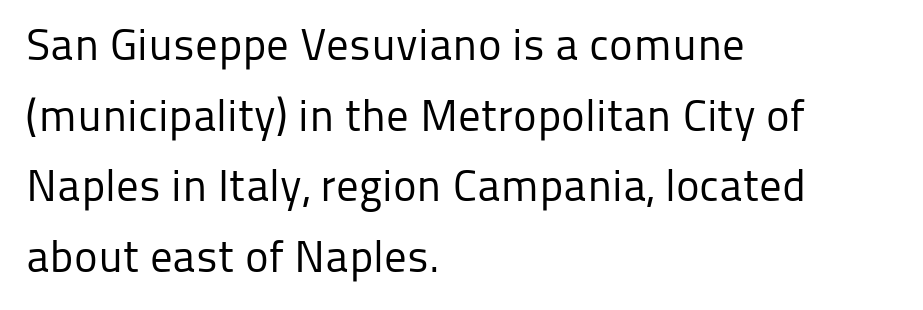
Normally led — the rows are evenly, conventionally spaced. No chunkiness to these letters — they're not bold. Quick note: not italic, upright. Plain, unruled lines of type.
